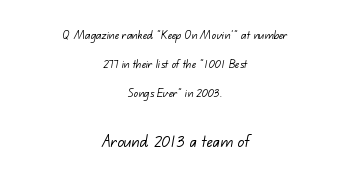
Q: Is the text bold? A: No.
Q: Is the text underlined? A: No.
Q: How is the paragraph aligned? A: Centered.
Q: Is the spacing between letters normal or unusually wide? A: Normal.
Q: Is the spacing between lines tight, normal or loose? A: Loose.
Q: Which block of text is set in a larger size, the first (top) or the second (bottom)? A: The second (bottom) one.
